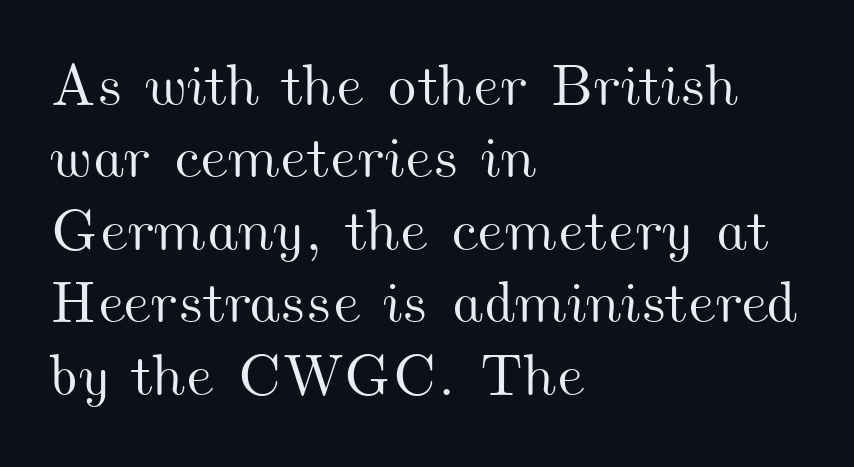
{"width": "wide", "stroke_contrast": "medium", "x_height": "small", "monospaced": "no", "underline": "no", "align": "left", "line_spacing": "normal", "line_spacing_ratio": 1.25, "letter_spacing": "normal", "letter_spacing_em": 0.0, "glyph_px": 58}
